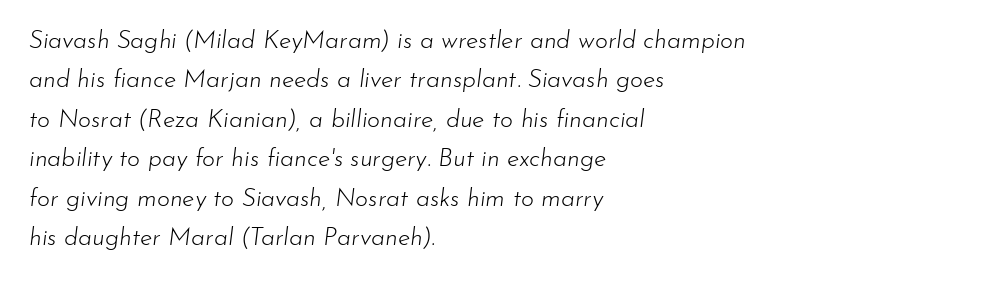
Q: Is the text bold? A: No.
Q: Is the text italic (slanted)? A: Yes, it leans right by about 7 degrees.
Q: Is the text underlined? A: No.
Q: How is the paragraph aligned? A: Left-aligned.
Q: Is the spacing between letters normal or unusually wide? A: Normal.
Q: Is the spacing between lines tight, normal or loose? A: Normal.
